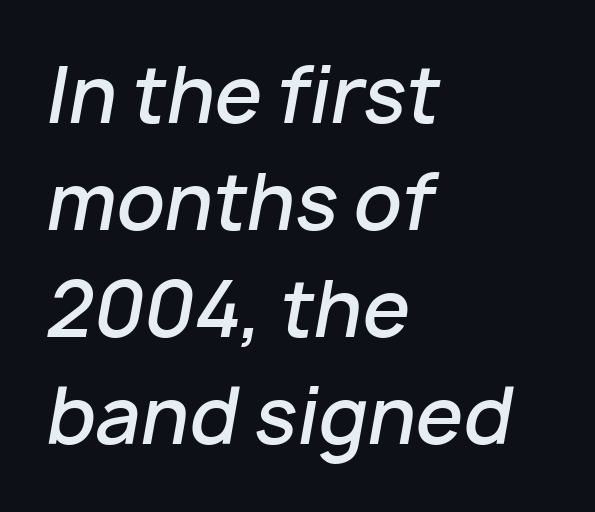
Q: Is the text bold? A: Semi-bold.
Q: Is the text italic (slanted)? A: Yes, it leans right by about 10 degrees.
Q: Is the text underlined? A: No.
Q: How is the paragraph aligned? A: Left-aligned.
Q: Is the spacing between letters normal or unusually wide? A: Normal.
Q: Is the spacing between lines tight, normal or loose? A: Normal.
Q: Width (condensed, normal, or wide)? A: Normal.
Q: Stroke contrast? A: Low.
Q: x-height? A: Medium.
Q: Monospaced? A: No.
